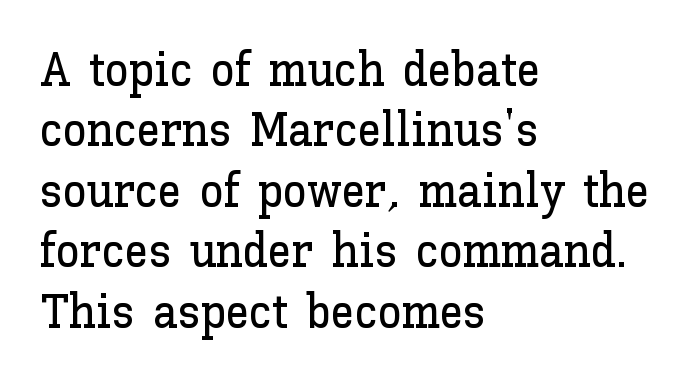
These lines are rendered in a variable-pitch font. The space beneath each line is pristine and unruled. Successive baselines arrive at the customary interval. Glyph-to-glyph distance matches everyday printed text. The ragged edge is on the right, which tells us the setting is flush left.
